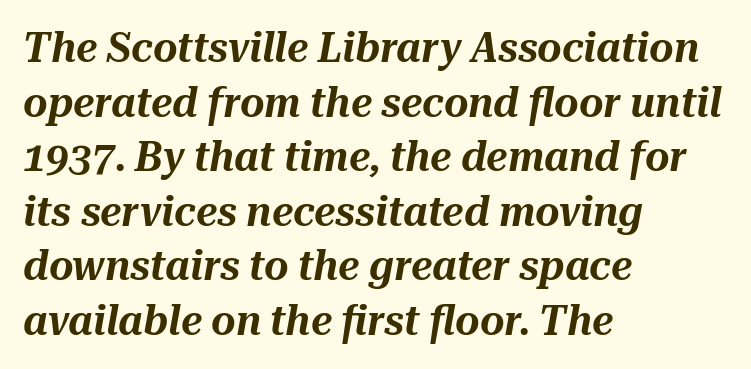
{"italic": "yes", "lean": "right", "slant_degrees": 10, "width": "normal", "stroke_contrast": "medium", "x_height": "medium", "monospaced": "no", "underline": "no", "align": "left", "line_spacing": "normal", "line_spacing_ratio": 1.3, "letter_spacing": "normal", "letter_spacing_em": 0.0, "glyph_px": 42}
